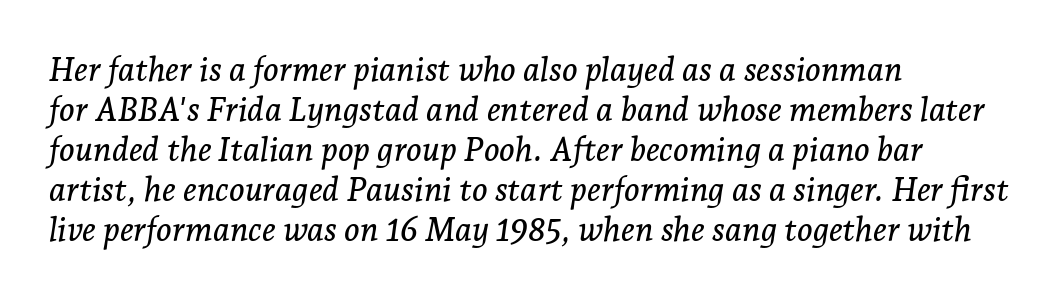
Letterform terminals end in serifs throughout the passage. The passage shown is not underscored anywhere. Observe the ordinary spacing: letters are neighbours, not strangers. The setting favours the left margin, as ordinary paragraphs usually do.
